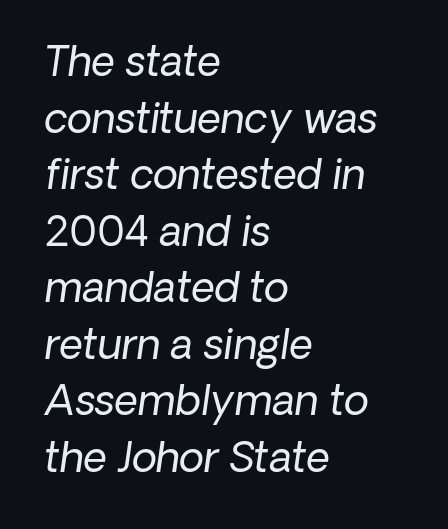
Q: Is the text bold? A: No.
Q: Is the typeface a serif or a sans-serif typeface? A: Sans-serif.
Q: Is the text underlined? A: No.
Q: How is the paragraph aligned? A: Left-aligned.
Q: Is the spacing between letters normal or unusually wide? A: Normal.
Q: Is the spacing between lines tight, normal or loose? A: Normal.
Q: Width (condensed, normal, or wide)? A: Normal.
Q: Stroke contrast? A: Low.
Q: x-height? A: Medium.
Q: Monospaced? A: No.
